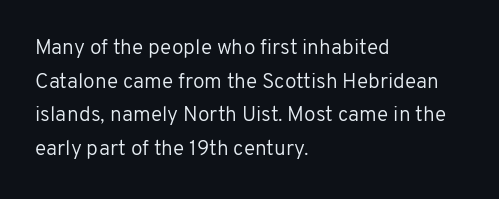
{"italic": "no", "bold": "no", "underline": "no", "align": "left", "line_spacing": "normal", "line_spacing_ratio": 1.6, "letter_spacing": "normal", "letter_spacing_em": 0.0, "glyph_px": 21}
